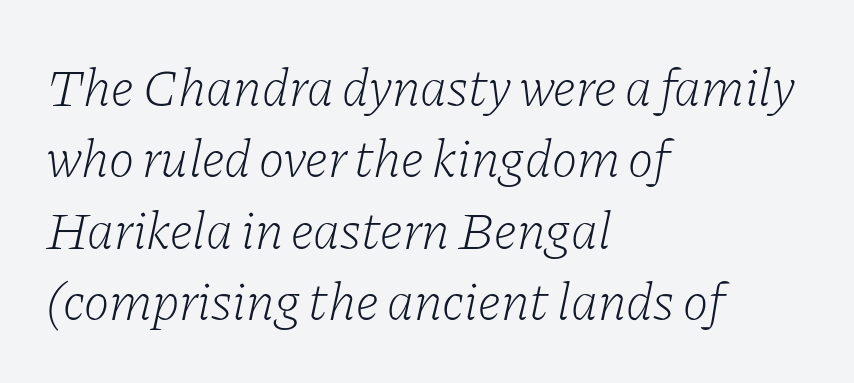
Q: Is the text bold? A: No.
Q: Is the text italic (slanted)? A: Yes, it leans right by about 11 degrees.
Q: Is the typeface a serif or a sans-serif typeface? A: Serif.
Q: Is the text underlined? A: No.
Q: How is the paragraph aligned? A: Left-aligned.
Q: Is the spacing between letters normal or unusually wide? A: Normal.
Q: Is the spacing between lines tight, normal or loose? A: Normal.
Q: Width (condensed, normal, or wide)? A: Normal.
Q: Stroke contrast? A: Low.
Q: x-height? A: Medium.
Q: Monospaced? A: No.
